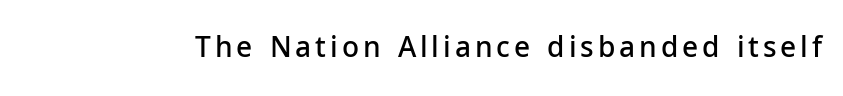
The image shows 28 px semibold sans-serif type, upright; set not underlined; low stroke contrast and a medium x-height.
